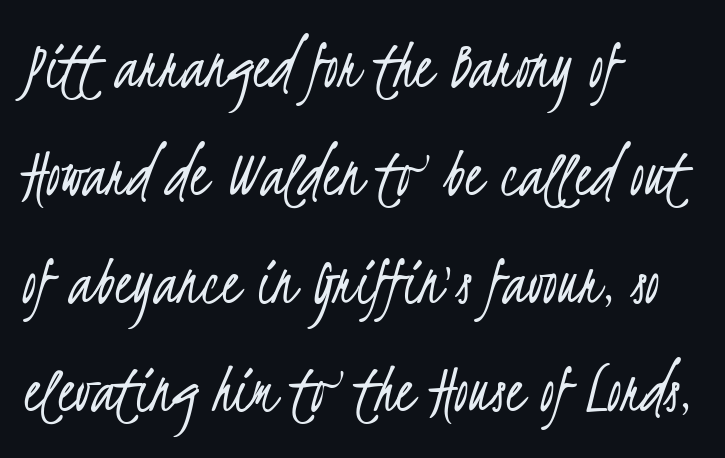
Unbolded letterforms with no extra heft. You could not count columns in this text — the font is proportionally spaced. Alignment: flush left. A sans-serif font was chosen for this passage. Baseline-to-baseline distance is the conventional proportion of letter height. The specimen omits any rule beneath the text block's lines.
